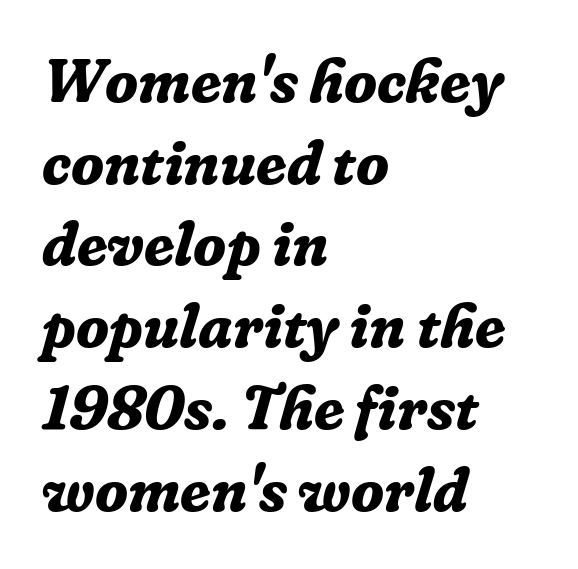
{"serif": "yes", "italic": "yes", "lean": "right", "slant_degrees": 16, "bold": "yes", "weight": "bold", "width": "normal", "stroke_contrast": "low", "x_height": "medium", "monospaced": "no", "underline": "no", "align": "left", "line_spacing": "normal", "line_spacing_ratio": 1.34, "letter_spacing": "normal", "letter_spacing_em": 0.0, "glyph_px": 61}
